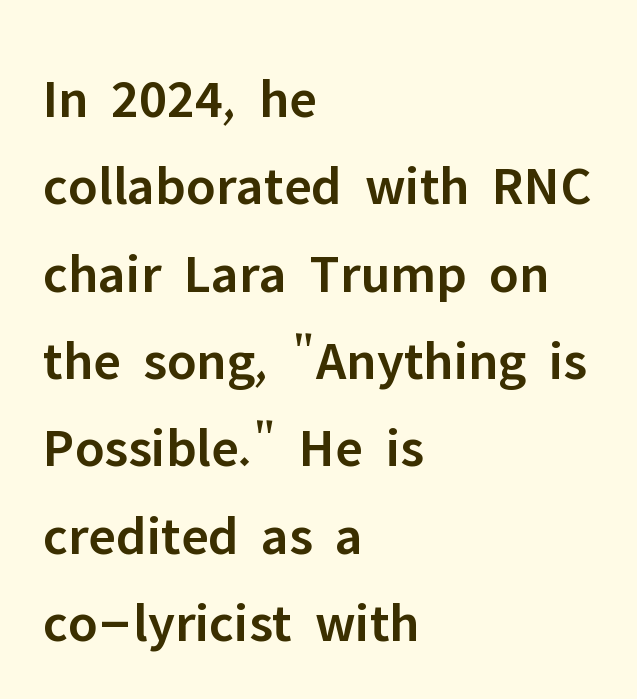
The image shows 56 px semibold sans-serif type, upright; set left-aligned, normal line spacing (1.56x), normal letter spacing, not underlined; low stroke contrast and a medium x-height.
